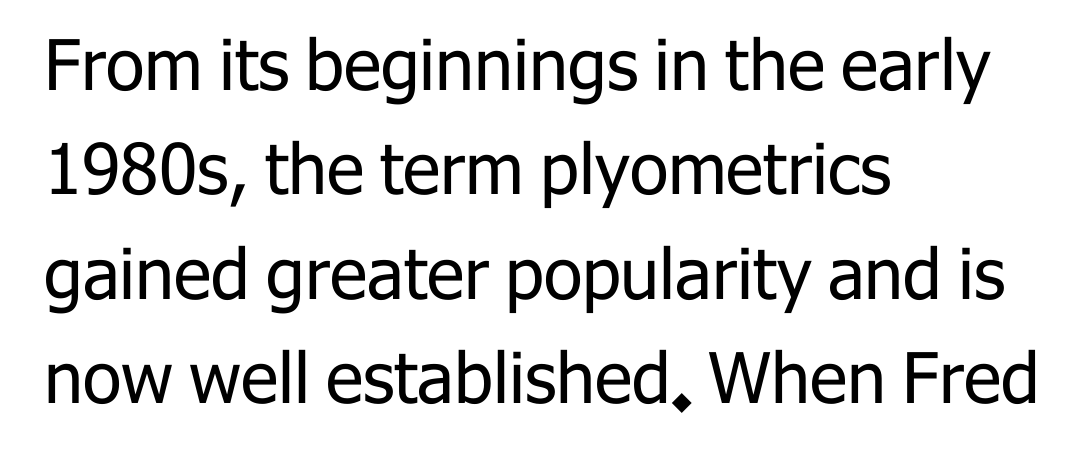
Glyph-to-glyph distance matches everyday printed text. The type sits square on the baseline with zero lean. Nobody drew a line under any word here. Quick note: interline space is typical. You can tell from the bare stems that sans-serif type was used. The passage shown is not bold in any degree.
